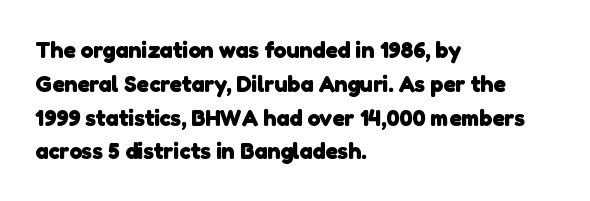
{"bold": "yes", "underline": "no", "align": "left", "line_spacing": "normal", "line_spacing_ratio": 1.47, "letter_spacing": "normal", "letter_spacing_em": 0.0, "glyph_px": 23}
